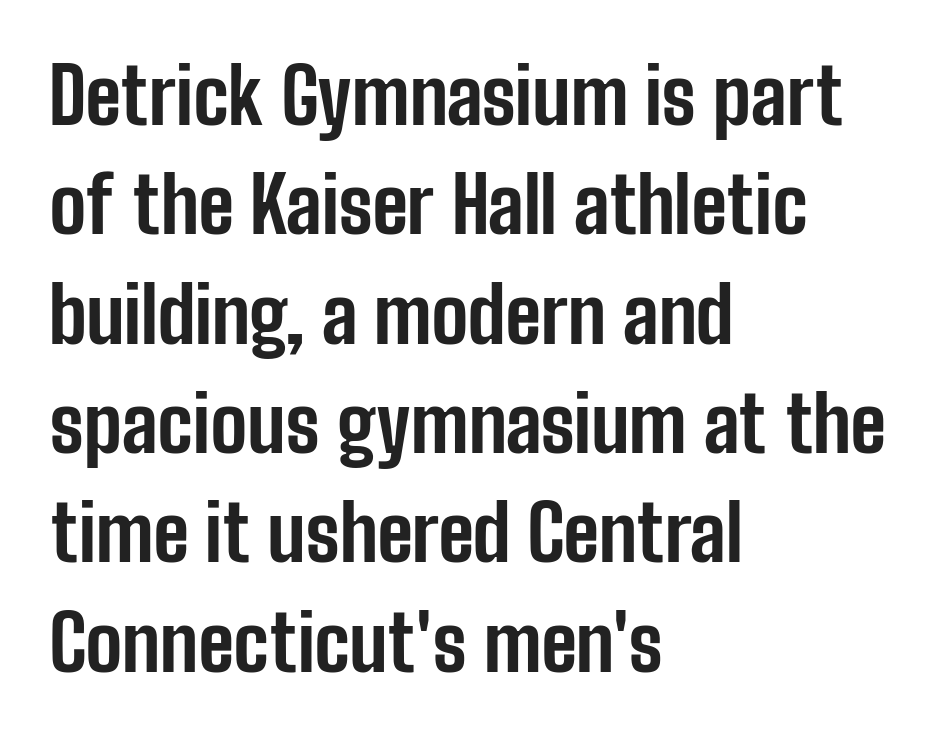
The image shows 77 px bold, condensed sans-serif type, upright; set left-aligned, normal line spacing (1.42x), normal letter spacing, not underlined; low stroke contrast and a medium x-height.
